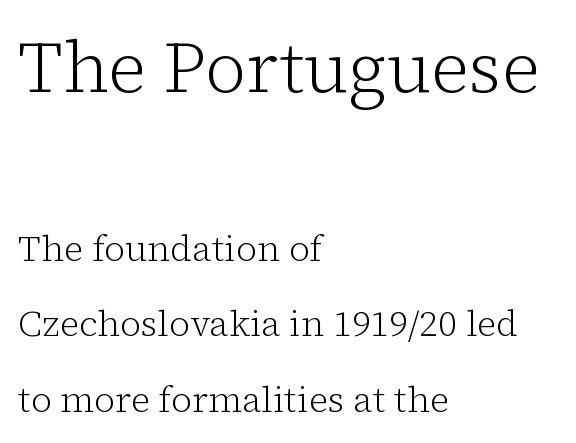
The image shows 71 px light serif type, upright; set left-aligned, loose line spacing (2.09x), normal letter spacing, not underlined; the first (top) block is 1.97x larger; low stroke contrast and a medium x-height.
